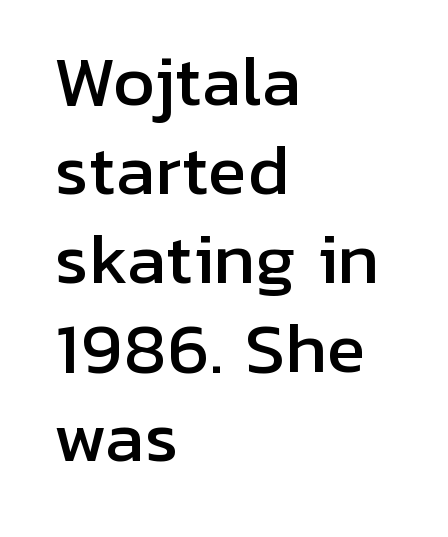
{"serif": "no", "italic": "no", "width": "normal", "stroke_contrast": "low", "x_height": "medium", "monospaced": "no", "underline": "no", "align": "left", "line_spacing": "normal", "line_spacing_ratio": 1.35, "letter_spacing": "normal", "letter_spacing_em": 0.0, "glyph_px": 66}
